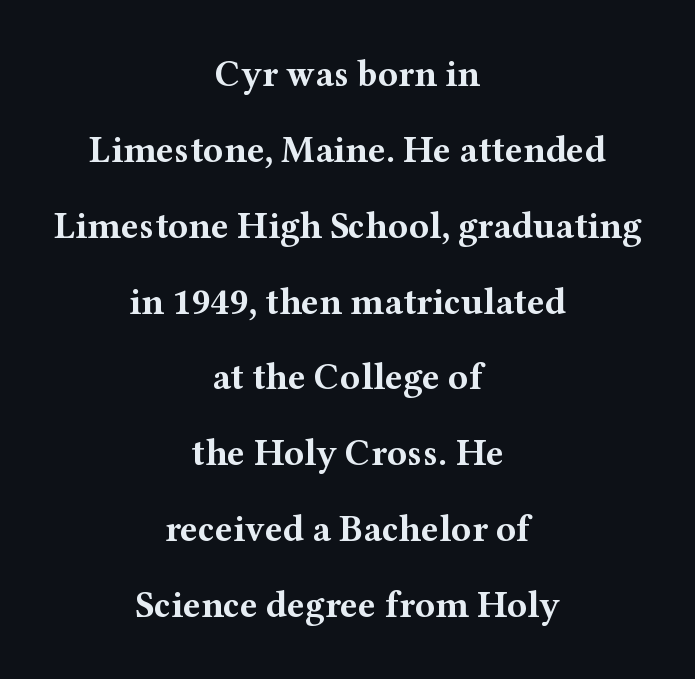
The image shows 37 px bold, wide serif type, upright; set centered, loose line spacing (2.05x), normal letter spacing, not underlined; medium stroke contrast and a medium x-height.
